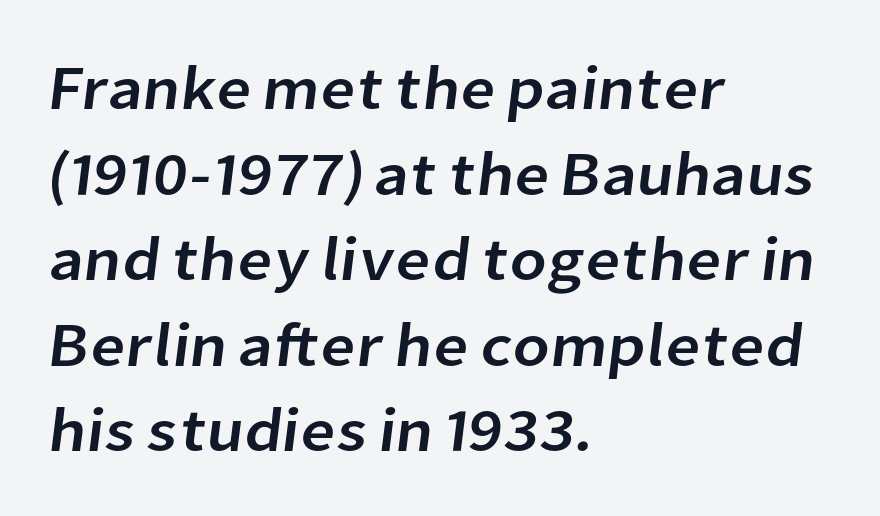
Q: Is the typeface a serif or a sans-serif typeface? A: Sans-serif.
Q: Is the text underlined? A: No.
Q: How is the paragraph aligned? A: Left-aligned.
Q: Is the spacing between letters normal or unusually wide? A: Normal.
Q: Is the spacing between lines tight, normal or loose? A: Normal.
Q: Width (condensed, normal, or wide)? A: Normal.
Q: Stroke contrast? A: Low.
Q: x-height? A: Medium.
Q: Monospaced? A: No.
